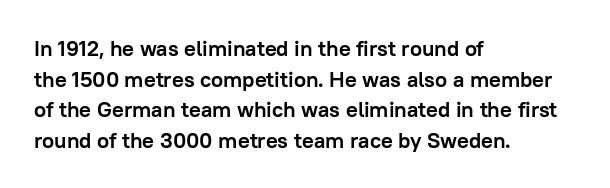
Q: Is the text bold? A: Yes.
Q: Is the text italic (slanted)? A: No, it is upright.
Q: Is the text underlined? A: No.
Q: How is the paragraph aligned? A: Left-aligned.
Q: Is the spacing between letters normal or unusually wide? A: Normal.
Q: Is the spacing between lines tight, normal or loose? A: Normal.
